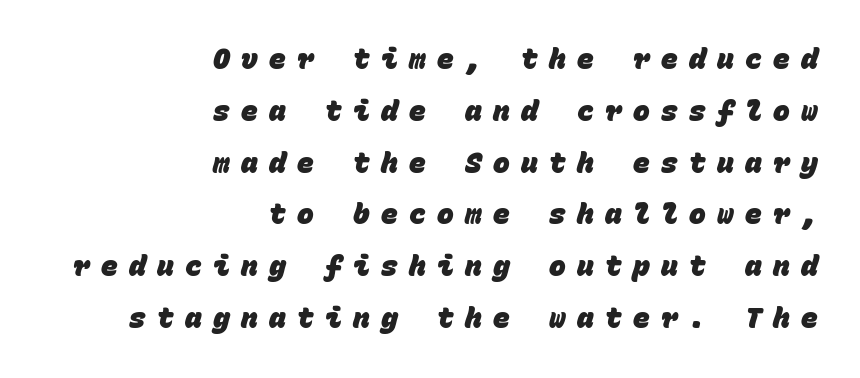
The image shows 28 px heavy sans-serif type, monospaced; set right-aligned, line spacing 1.85x, unusually wide letter spacing (+0.4 em), not underlined; low stroke contrast and a large x-height.
